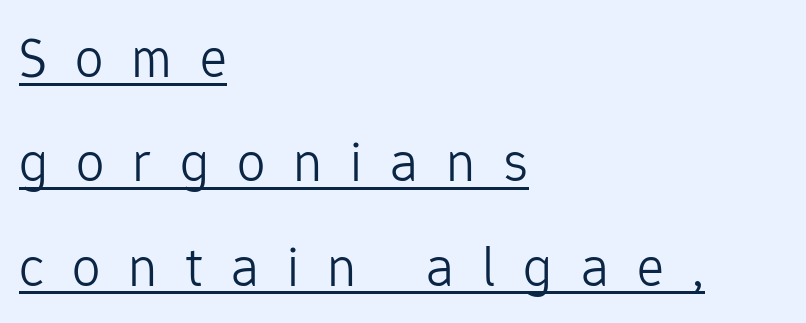
The image shows 57 px light sans-serif type, upright; set left-aligned, line spacing 1.83x, unusually wide letter spacing (+0.49 em), underlined; low stroke contrast and a medium x-height.
